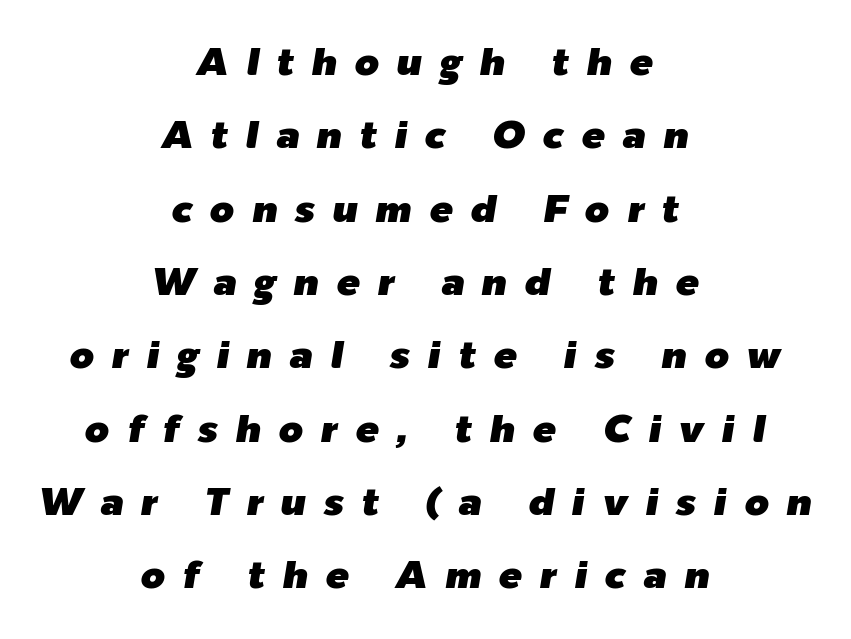
{"italic": "yes", "lean": "right", "slant_degrees": 9, "width": "normal", "stroke_contrast": "low", "x_height": "medium", "monospaced": "no", "underline": "no", "align": "center", "line_spacing_ratio": 1.88, "letter_spacing": "wide", "letter_spacing_em": 0.45, "glyph_px": 39}
